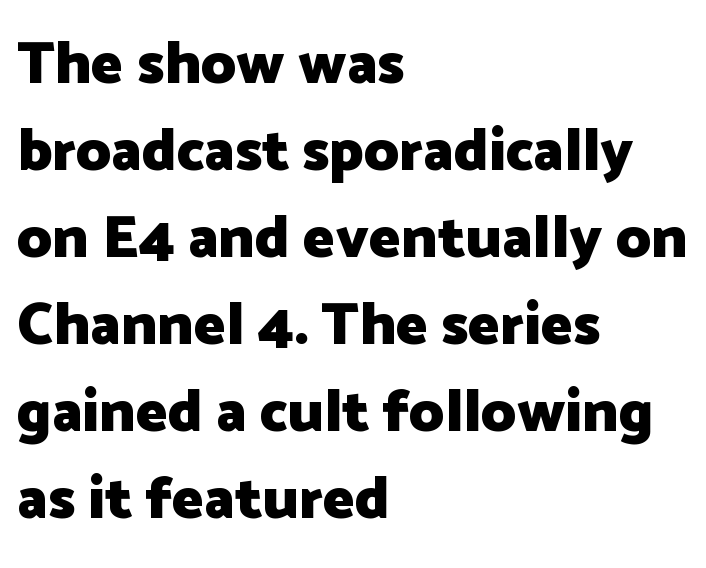
Q: Is the text bold? A: Yes.
Q: Is the text italic (slanted)? A: No, it is upright.
Q: Is the typeface a serif or a sans-serif typeface? A: Sans-serif.
Q: Is the text underlined? A: No.
Q: How is the paragraph aligned? A: Left-aligned.
Q: Is the spacing between letters normal or unusually wide? A: Normal.
Q: Is the spacing between lines tight, normal or loose? A: Normal.
Q: Width (condensed, normal, or wide)? A: Normal.
Q: Stroke contrast? A: Low.
Q: x-height? A: Medium.
Q: Monospaced? A: No.
